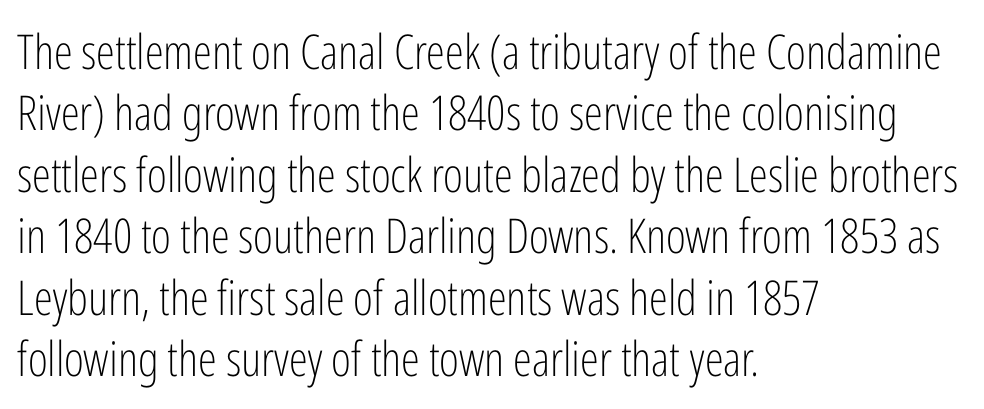
The image shows 48 px light, condensed sans-serif type, upright; set left-aligned, normal line spacing (1.28x), normal letter spacing, not underlined; low stroke contrast and a medium x-height.
